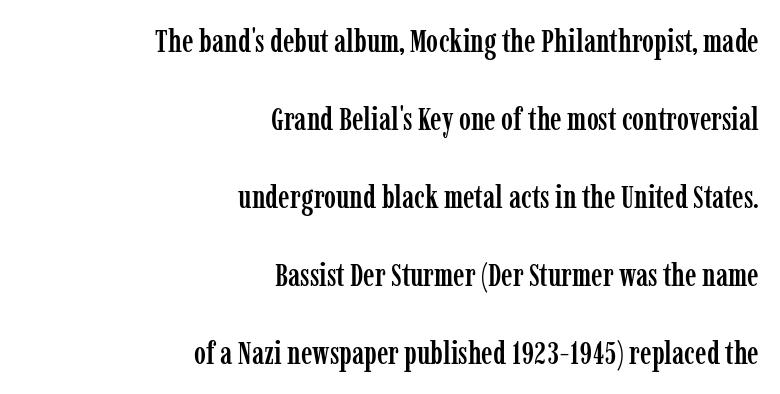
Vertical strokes here are truly vertical. A great deal of white space separates one row of letters from the next. Do the characters align in a grid? No, the font is proportional. In terms of letterform style, serifs are clearly present. Underlining? Definitely not there. The letters sit at their default tracking, neither squeezed nor spread.
